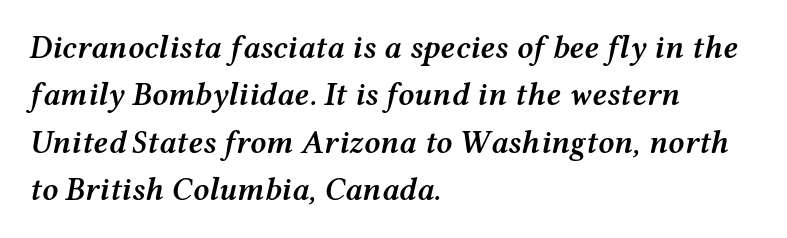
Q: Is the text bold? A: Semi-bold.
Q: Is the text italic (slanted)? A: Yes, it leans right by about 12 degrees.
Q: Is the text underlined? A: No.
Q: How is the paragraph aligned? A: Left-aligned.
Q: Is the spacing between letters normal or unusually wide? A: Normal.
Q: Is the spacing between lines tight, normal or loose? A: Normal.
Q: Width (condensed, normal, or wide)? A: Wide.
Q: Stroke contrast? A: Medium.
Q: x-height? A: Medium.
Q: Monospaced? A: No.
